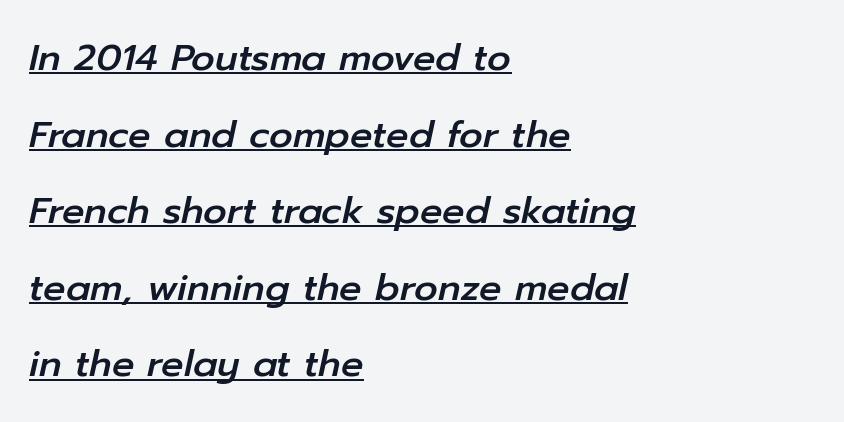
Q: Is the text italic (slanted)? A: Yes, it leans right by about 12 degrees.
Q: Is the text underlined? A: Yes.
Q: How is the paragraph aligned? A: Left-aligned.
Q: Is the spacing between letters normal or unusually wide? A: Normal.
Q: Is the spacing between lines tight, normal or loose? A: Loose.
Q: Width (condensed, normal, or wide)? A: Normal.
Q: Stroke contrast? A: Low.
Q: x-height? A: Medium.
Q: Monospaced? A: No.
